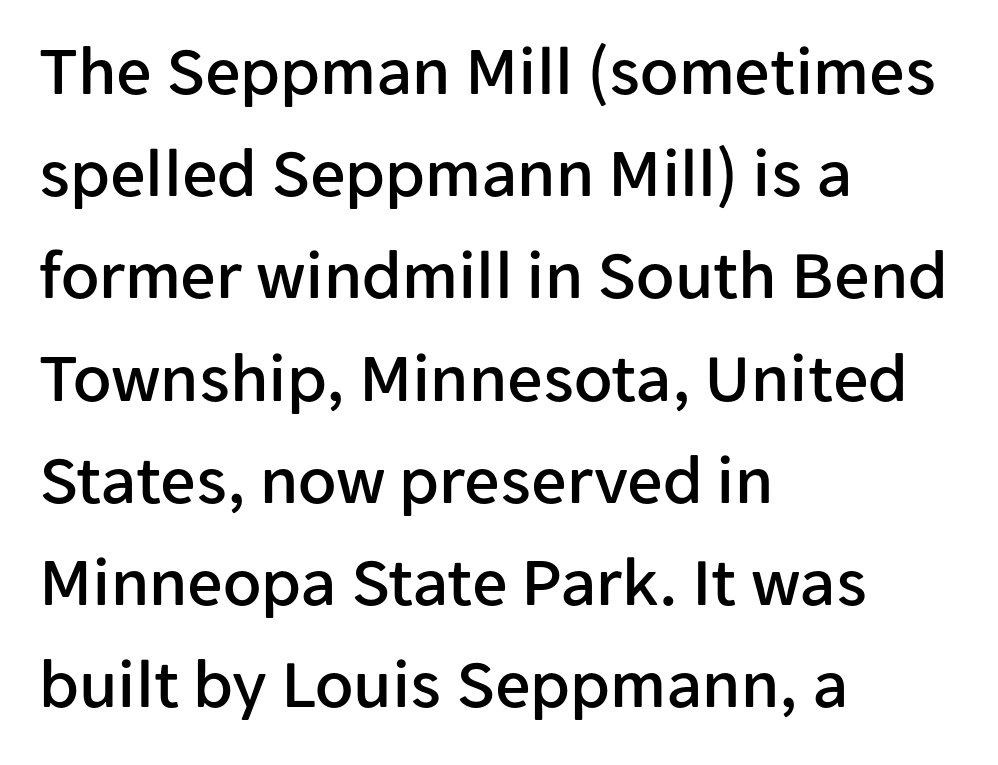
The letterforms sit shoulder to shoulder at normal distance. A typesetter would call this proportional, since set widths differ per character. The paragraph has a hard left edge and a soft right edge. A typesetter would call this leading conventional body-copy spacing. These lines are composed in type without serifs.
